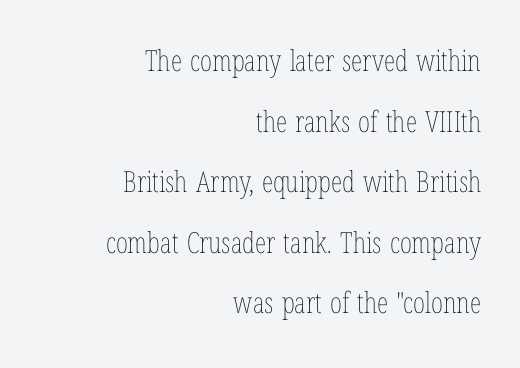
The image shows 29 px thin, condensed type, upright; set right-aligned, loose line spacing (2.09x), normal letter spacing, not underlined; low stroke contrast and a medium x-height.
